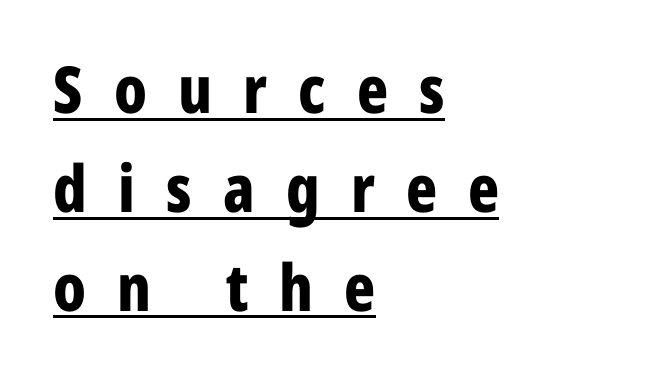
The image shows 65 px bold, condensed sans-serif type, upright; set left-aligned, normal line spacing (1.52x), unusually wide letter spacing (+0.48 em), underlined; low stroke contrast and a medium x-height.
